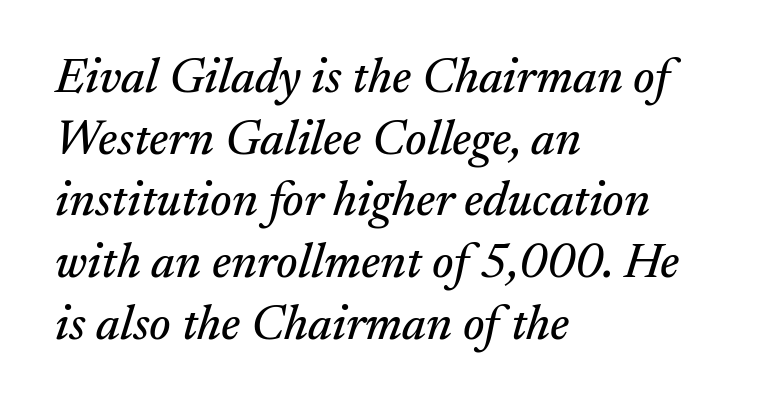
The image shows 49 px serif type, italic (leaning right); set left-aligned, normal line spacing (1.26x), normal letter spacing, not underlined; medium stroke contrast and a small x-height.
